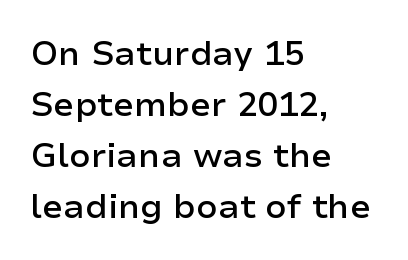
Looks like regular typesetting: each glyph gets only the width it needs. Regarding serifs, this sample does without them. Do the letters lean? They stand straight. Successive baselines arrive at the customary interval. Look at the tracking — it's just the regular setting, nothing added.
